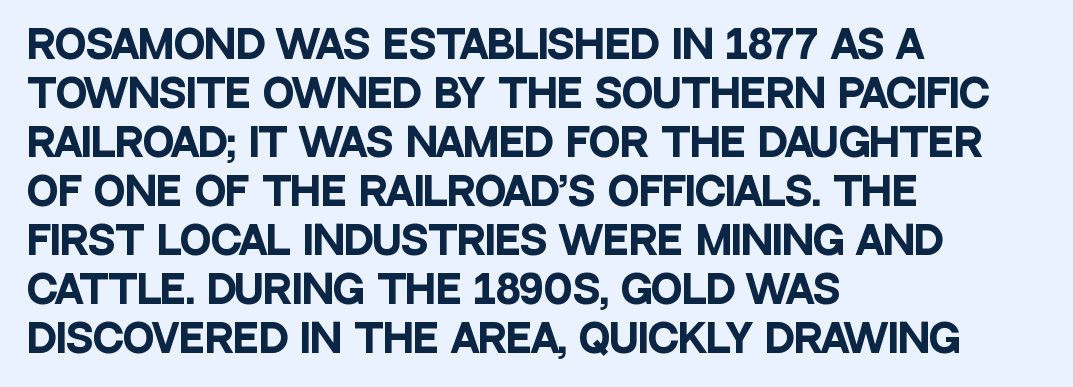
The text block is weighted toward the left margin, trailing off unevenly rightward. Interline gaps are of average width in this sample. Do the letters lean? They stand straight. Compared with an ordinary text face, these strokes are far heavier — a full bold. Just letters on the line, the space beneath them empty.
